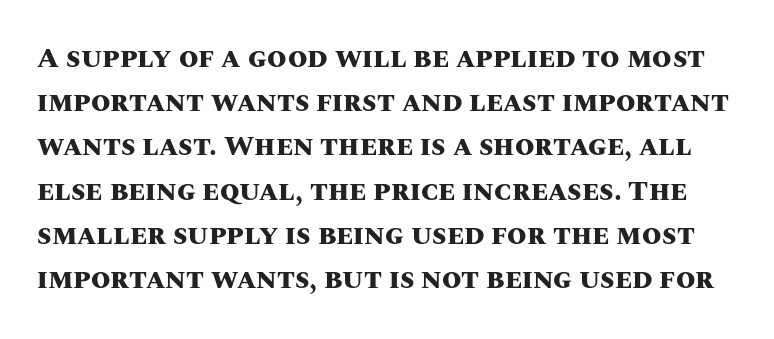
{"italic": "no", "bold": "yes", "weight": "heavy", "width": "normal", "stroke_contrast": "medium", "x_height": "large", "monospaced": "no", "underline": "no", "line_spacing": "normal", "line_spacing_ratio": 1.58, "letter_spacing": "normal", "letter_spacing_em": 0.0, "glyph_px": 28}
